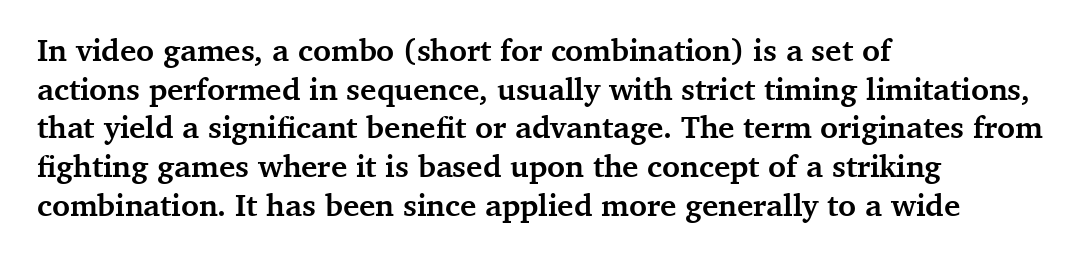
The image shows 31 px semibold serif type, upright; set left-aligned, normal line spacing (1.25x), normal letter spacing, not underlined; medium stroke contrast and a medium x-height.
